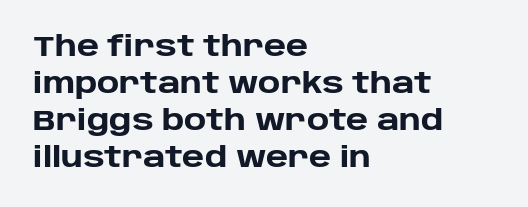
The image shows 28 px heavy sans-serif type, upright; set left-aligned, normal line spacing (1.32x), normal letter spacing, not underlined; low stroke contrast and a large x-height.
